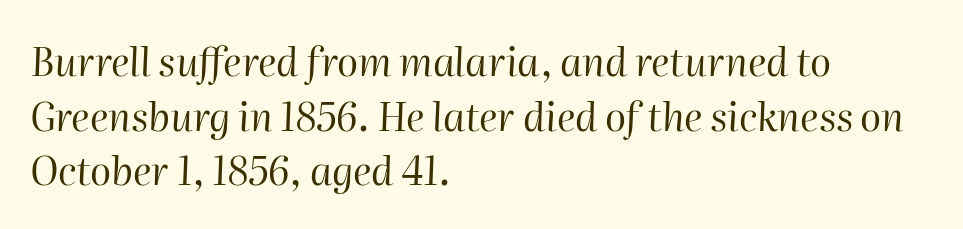
The image shows 39 px regular-weight type, italic (leaning right); set left-aligned, normal line spacing (1.4x), normal letter spacing, not underlined; high stroke contrast and a medium x-height.
